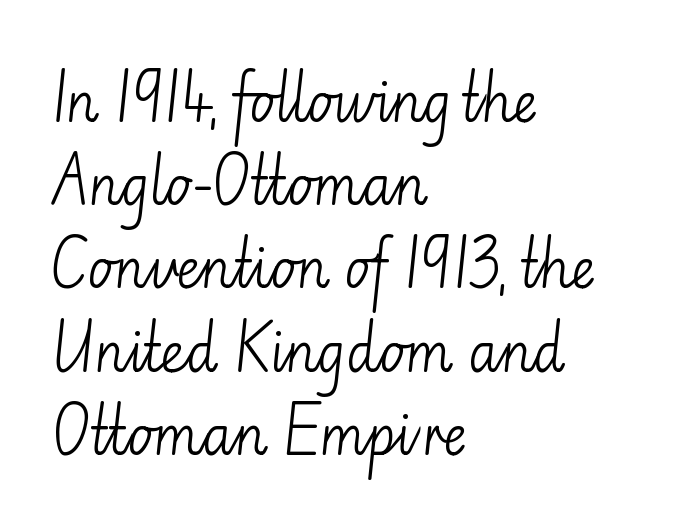
{"serif": "no", "bold": "no", "weight": "light", "width": "normal", "stroke_contrast": "low", "x_height": "small", "monospaced": "no", "underline": "no", "align": "left", "line_spacing": "normal", "line_spacing_ratio": 1.57, "letter_spacing": "normal", "letter_spacing_em": 0.0, "glyph_px": 53}
